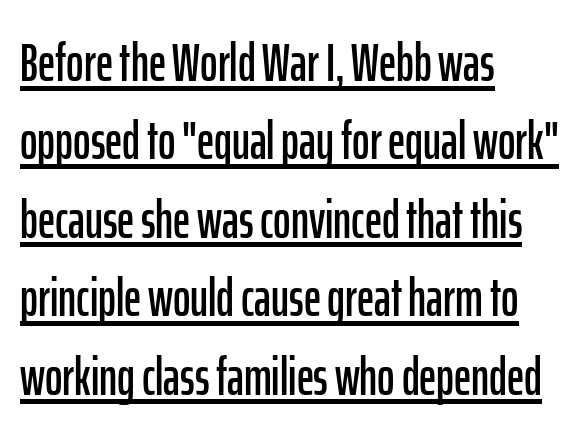
{"serif": "no", "italic": "no", "width": "condensed", "stroke_contrast": "low", "x_height": "medium", "monospaced": "no", "underline": "yes", "align": "left", "line_spacing": "normal", "line_spacing_ratio": 1.48, "letter_spacing": "normal", "letter_spacing_em": 0.0, "glyph_px": 53}
